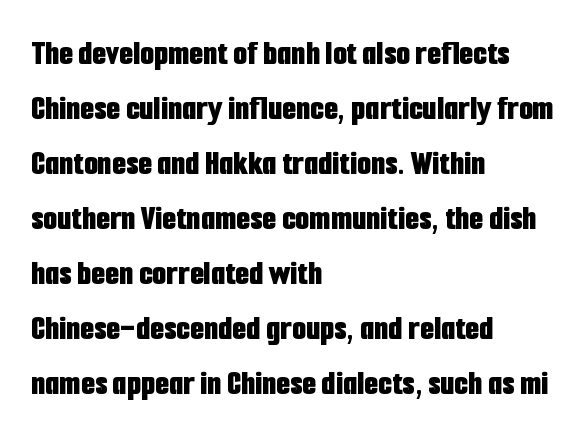
The image shows 36 px bold, condensed sans-serif type, upright; set left-aligned, normal line spacing (1.53x), normal letter spacing, not underlined; low stroke contrast and a medium x-height.
